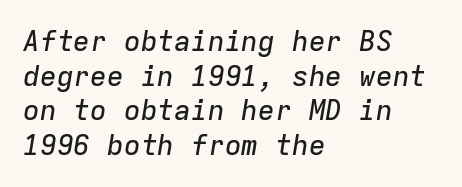
The image shows 28 px text type, italic (leaning right), monospaced; set left-aligned, line spacing 1.24x, normal letter spacing, not underlined; low stroke contrast and a medium x-height.
